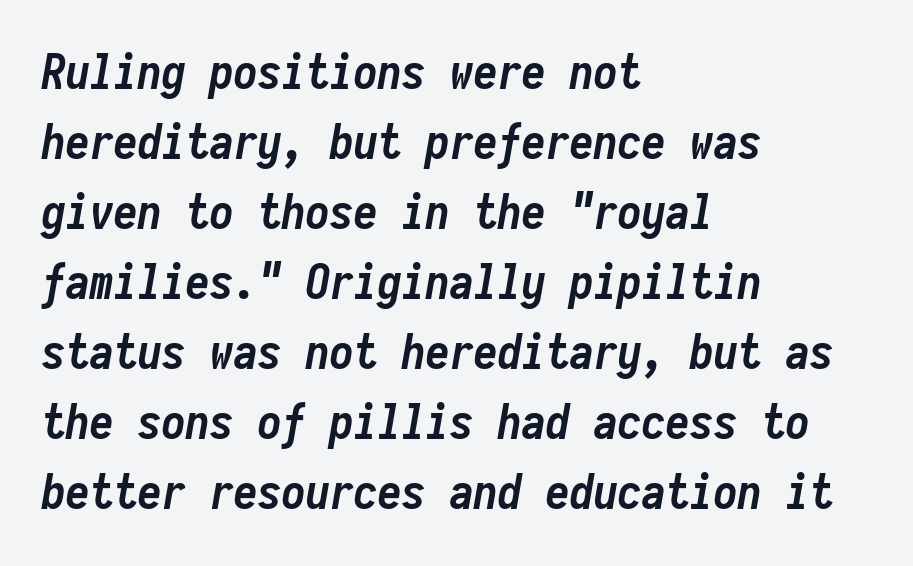
The image shows 48 px semibold, condensed type, italic (leaning right), monospaced; set left-aligned, normal line spacing (1.46x), normal letter spacing, not underlined; low stroke contrast and a medium x-height.
